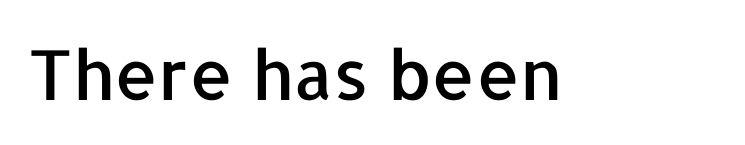
Is there any slant? The stems are plumb. Has an underline been added? It has not. Think of a printed novel: that variable character pitch is what you see here. The letterforms sit shoulder to shoulder at normal distance.
